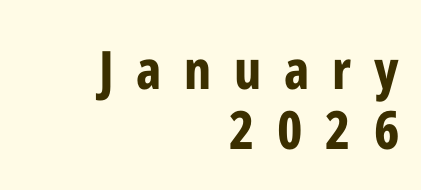
What weight is shown? A full bold with thick strokes. Rows of type sit shoulder to shoulder in the vertical direction. Here the glyphs are tracked loosely, breaking word shapes into spaced letters. The letters stand straight up with perfectly vertical stems.
